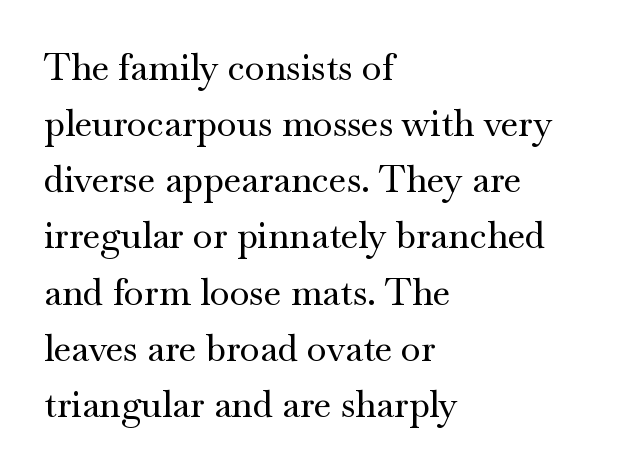
The image shows 36 px wide serif type, upright; set left-aligned, normal line spacing (1.56x), normal letter spacing, not underlined; medium stroke contrast and a small x-height.
